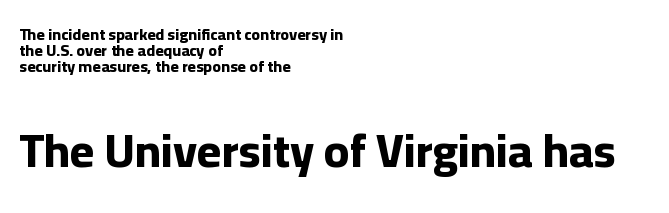
Q: Is the text bold? A: Yes.
Q: Is the text italic (slanted)? A: No, it is upright.
Q: Is the typeface a serif or a sans-serif typeface? A: Sans-serif.
Q: Is the text underlined? A: No.
Q: How is the paragraph aligned? A: Left-aligned.
Q: Is the spacing between letters normal or unusually wide? A: Normal.
Q: Is the spacing between lines tight, normal or loose? A: Tight.
Q: Which block of text is set in a larger size, the first (top) or the second (bottom)? A: The second (bottom) one.
Q: Width (condensed, normal, or wide)? A: Normal.
Q: Stroke contrast? A: Low.
Q: x-height? A: Medium.
Q: Monospaced? A: No.
